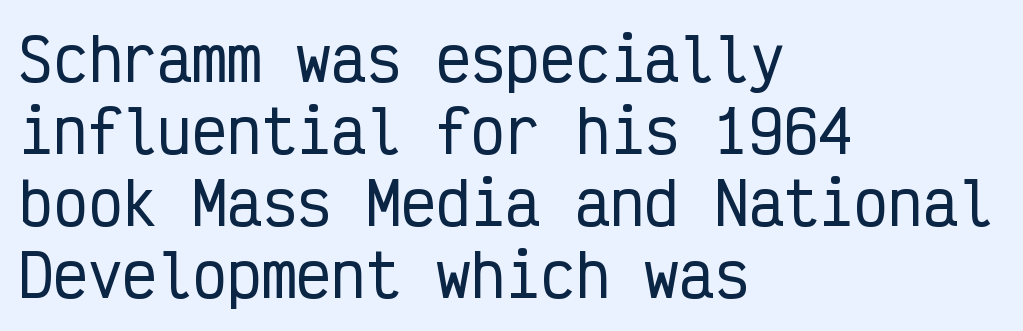
The image shows 58 px condensed sans-serif type, upright, monospaced; set left-aligned, line spacing 1.24x, normal letter spacing, not underlined; low stroke contrast and a medium x-height.
